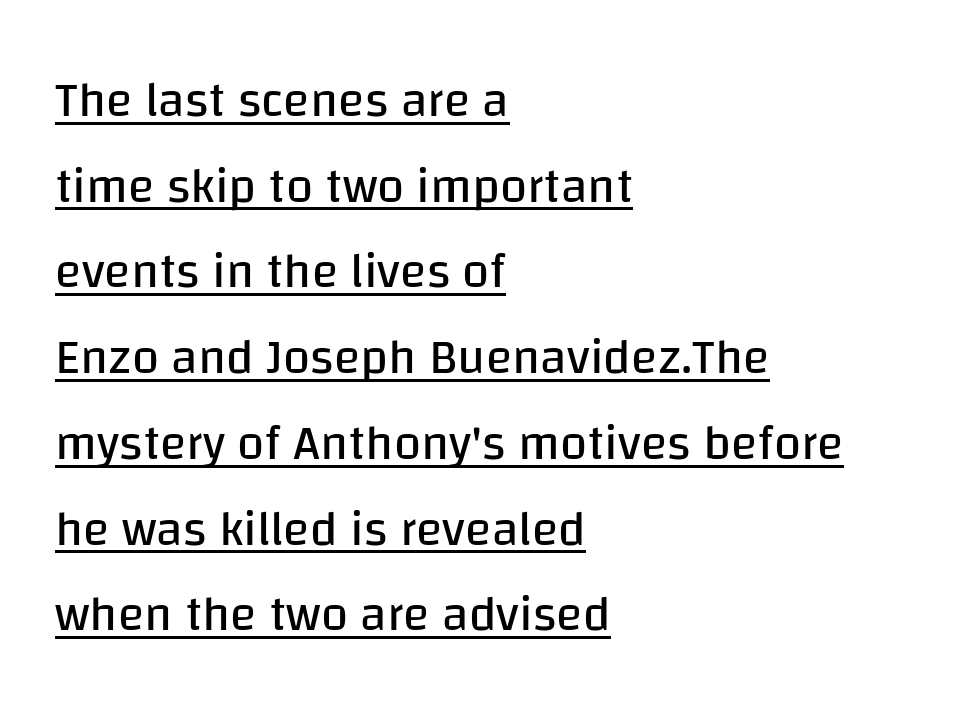
{"serif": "no", "italic": "no", "bold": "no", "weight": "regular", "width": "normal", "stroke_contrast": "low", "x_height": "large", "monospaced": "no", "underline": "yes", "align": "left", "line_spacing_ratio": 1.75, "letter_spacing": "normal", "letter_spacing_em": 0.0, "glyph_px": 49}
